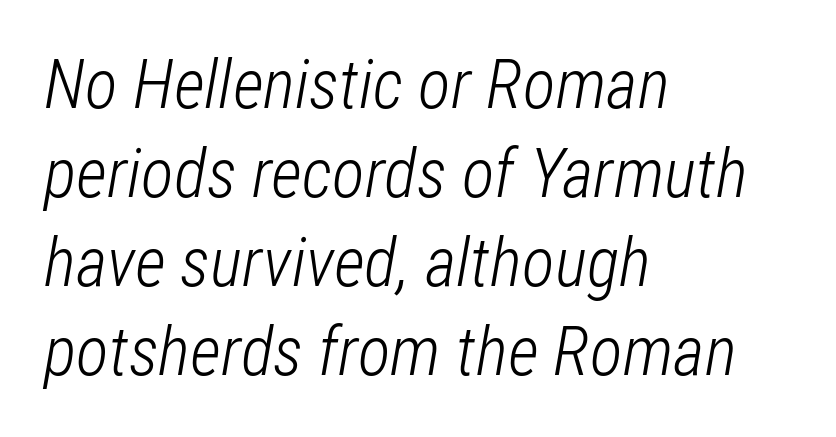
The image shows 68 px light, condensed type, italic (leaning right); set left-aligned, normal line spacing (1.31x), normal letter spacing, not underlined; low stroke contrast and a medium x-height.
